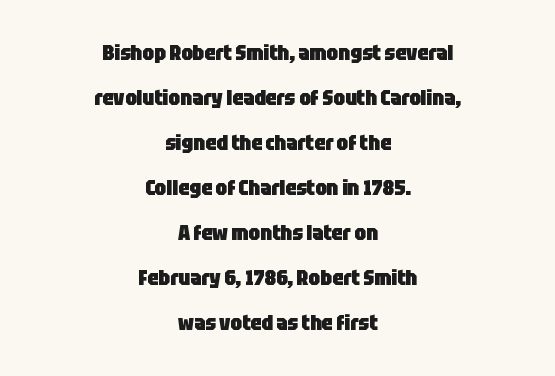
Bare-footed words on every line. In CSS terms this would be text-align: center. The tracking reads as untouched default to a designer's eye. The font's upright variant was chosen for this text.
